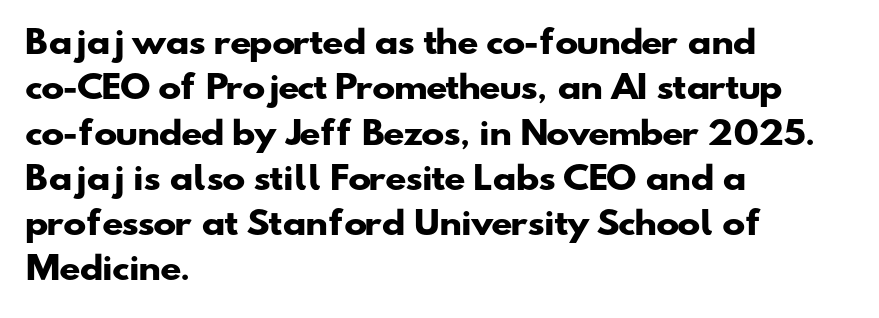
Chunky letters — that's bold for sure. What kind of face is this? One without serifs — a sans. Between one letter and the next there's only the usual sliver of space. All the whitespace from short lines collects on the right. Letters rest on an invisible, unmarked baseline. Line spacing here is normal.
